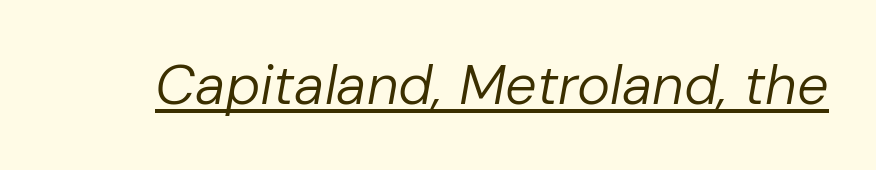
The image shows 56 px regular-weight type, italic (leaning right); set normal letter spacing, underlined; low stroke contrast and a medium x-height.
